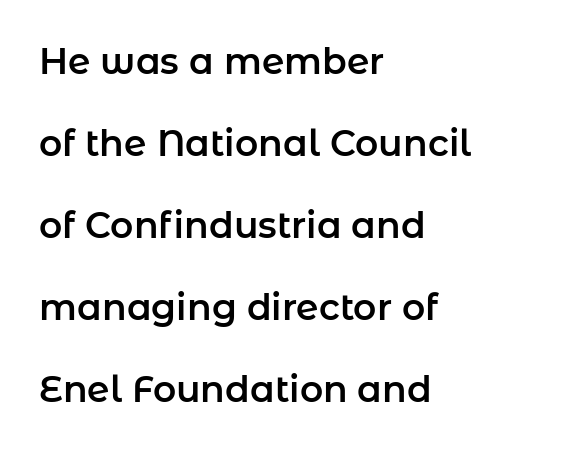
{"serif": "no", "italic": "no", "width": "normal", "stroke_contrast": "low", "x_height": "medium", "monospaced": "no", "underline": "no", "align": "left", "line_spacing": "loose", "line_spacing_ratio": 2.28, "letter_spacing": "normal", "letter_spacing_em": 0.0, "glyph_px": 36}
